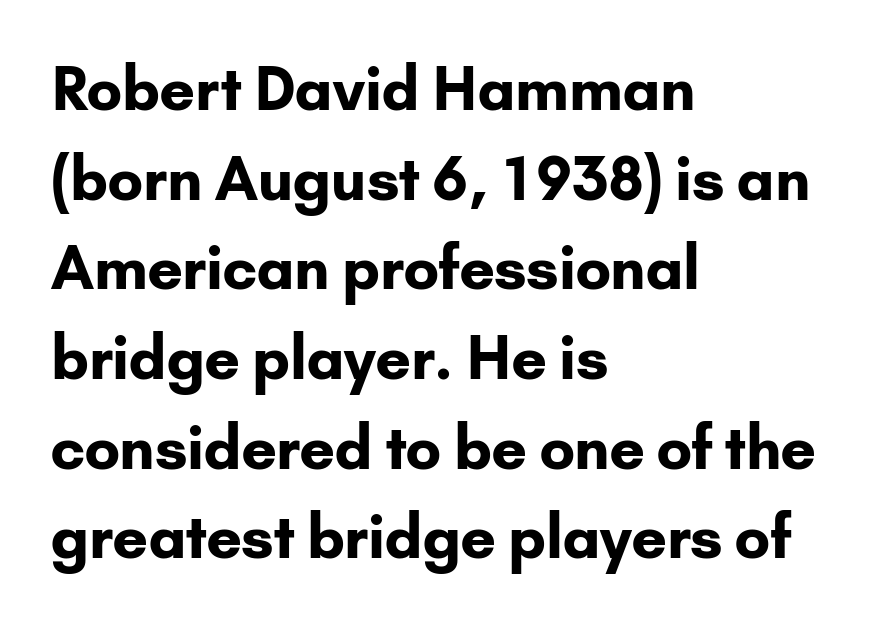
Q: Is the text bold? A: Yes.
Q: Is the text italic (slanted)? A: No, it is upright.
Q: Is the typeface a serif or a sans-serif typeface? A: Sans-serif.
Q: Is the text underlined? A: No.
Q: How is the paragraph aligned? A: Left-aligned.
Q: Is the spacing between letters normal or unusually wide? A: Normal.
Q: Is the spacing between lines tight, normal or loose? A: Normal.
Q: Width (condensed, normal, or wide)? A: Normal.
Q: Stroke contrast? A: Low.
Q: x-height? A: Small.
Q: Monospaced? A: No.
